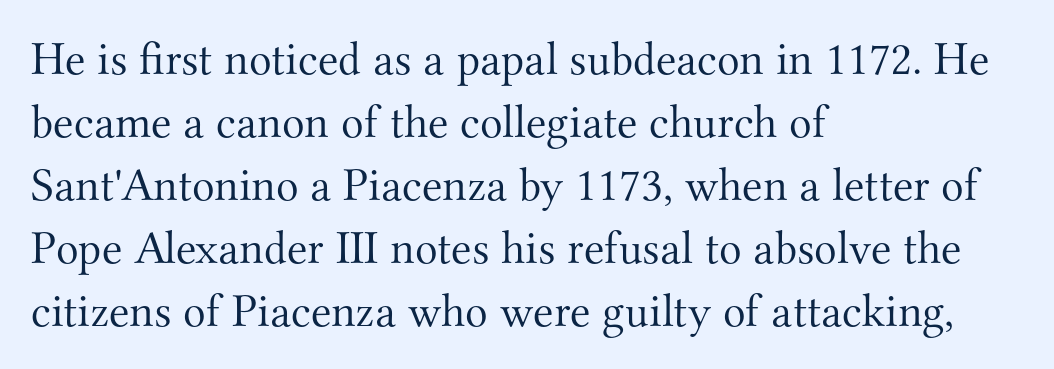
The image shows 47 px light serif type, upright; set left-aligned, normal line spacing (1.34x), normal letter spacing, not underlined; medium stroke contrast and a small x-height.
